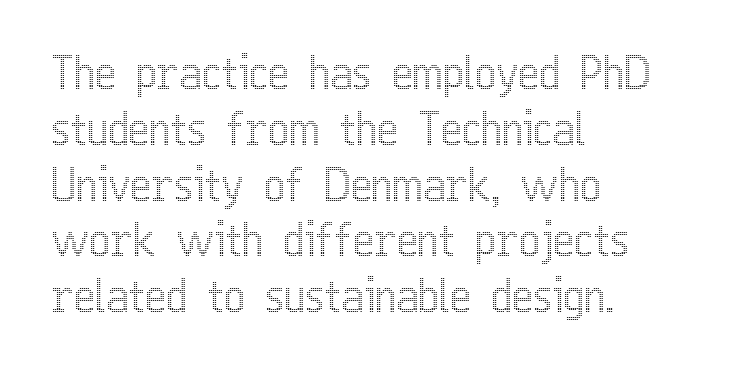
The zone under the glyphs is completely vacant. Italic: no, the glyphs are upright roman. Proportional: the letters do not fall into vertical columns. The passage is arranged the way most books set body copy — flush left.
